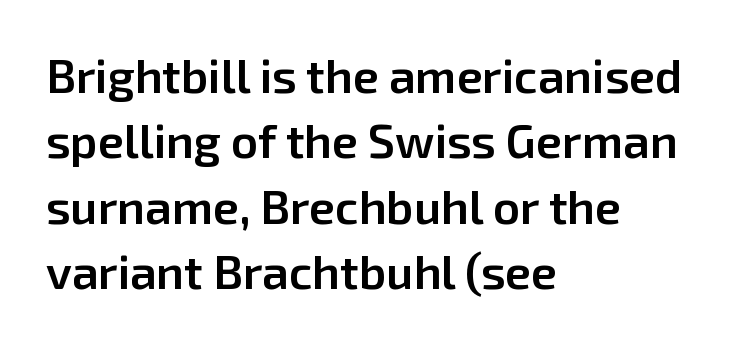
Nothing sits at the stroke ends, so this counts as sans-serif. Leading: standard. In CSS terms this would be text-align: left. Unmarked baselines from the first word to the last.
